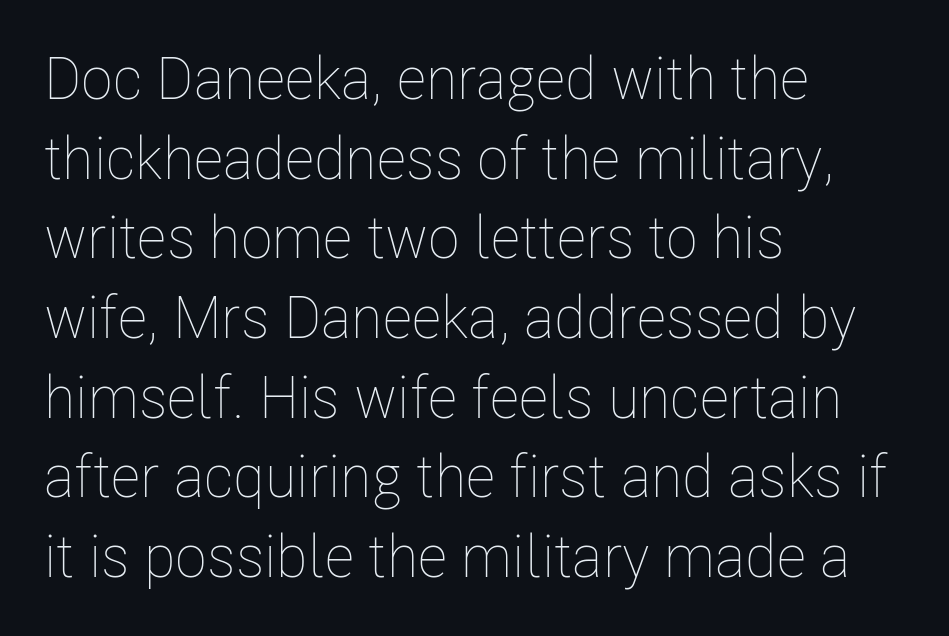
Q: Is the text bold? A: No.
Q: Is the text italic (slanted)? A: No, it is upright.
Q: Is the text underlined? A: No.
Q: How is the paragraph aligned? A: Left-aligned.
Q: Is the spacing between letters normal or unusually wide? A: Normal.
Q: Is the spacing between lines tight, normal or loose? A: Normal.
Q: Width (condensed, normal, or wide)? A: Condensed.
Q: Stroke contrast? A: Low.
Q: x-height? A: Medium.
Q: Monospaced? A: No.
